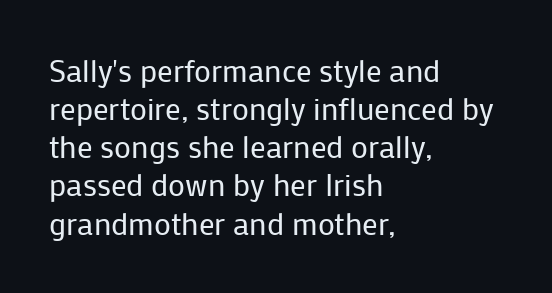
Q: Is the text bold? A: No.
Q: Is the text italic (slanted)? A: No, it is upright.
Q: Is the typeface a serif or a sans-serif typeface? A: Sans-serif.
Q: Is the text underlined? A: No.
Q: How is the paragraph aligned? A: Left-aligned.
Q: Is the spacing between letters normal or unusually wide? A: Normal.
Q: Width (condensed, normal, or wide)? A: Normal.
Q: Stroke contrast? A: Low.
Q: x-height? A: Medium.
Q: Monospaced? A: No.
